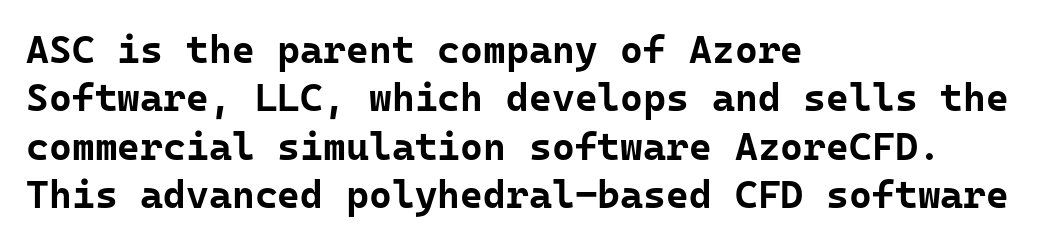
Q: Is the text bold? A: Yes.
Q: Is the text italic (slanted)? A: No, it is upright.
Q: Is the typeface a serif or a sans-serif typeface? A: Sans-serif.
Q: Is the text underlined? A: No.
Q: How is the paragraph aligned? A: Left-aligned.
Q: Is the spacing between letters normal or unusually wide? A: Normal.
Q: Width (condensed, normal, or wide)? A: Normal.
Q: Stroke contrast? A: Low.
Q: x-height? A: Medium.
Q: Monospaced? A: Yes.
